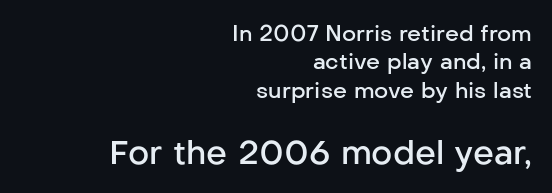
The image shows 33 px semibold sans-serif type, upright; set right-aligned, normal line spacing (1.29x), normal letter spacing, not underlined; the second (bottom) block is 1.5x larger; low stroke contrast and a medium x-height.
